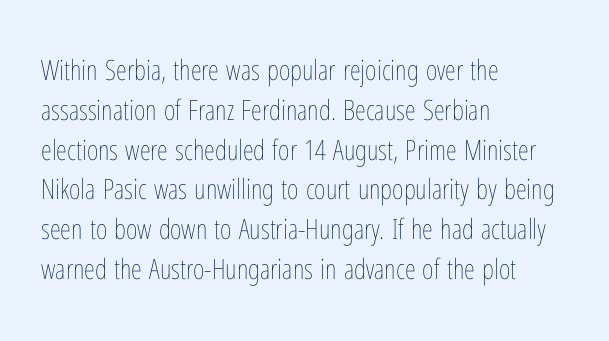
Q: Is the text bold? A: No.
Q: Is the text italic (slanted)? A: No, it is upright.
Q: Is the text underlined? A: No.
Q: How is the paragraph aligned? A: Left-aligned.
Q: Is the spacing between letters normal or unusually wide? A: Normal.
Q: Is the spacing between lines tight, normal or loose? A: Normal.
Q: Width (condensed, normal, or wide)? A: Condensed.
Q: Stroke contrast? A: Low.
Q: x-height? A: Medium.
Q: Monospaced? A: No.
